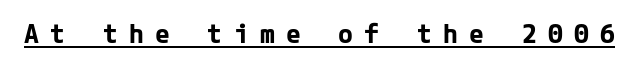
Is there an underline? Yes — a line sits under the letters. The tracking reads as deliberately expanded to a designer's eye. Posture: vertical. Strokes here are thick enough to call this a true bold.
